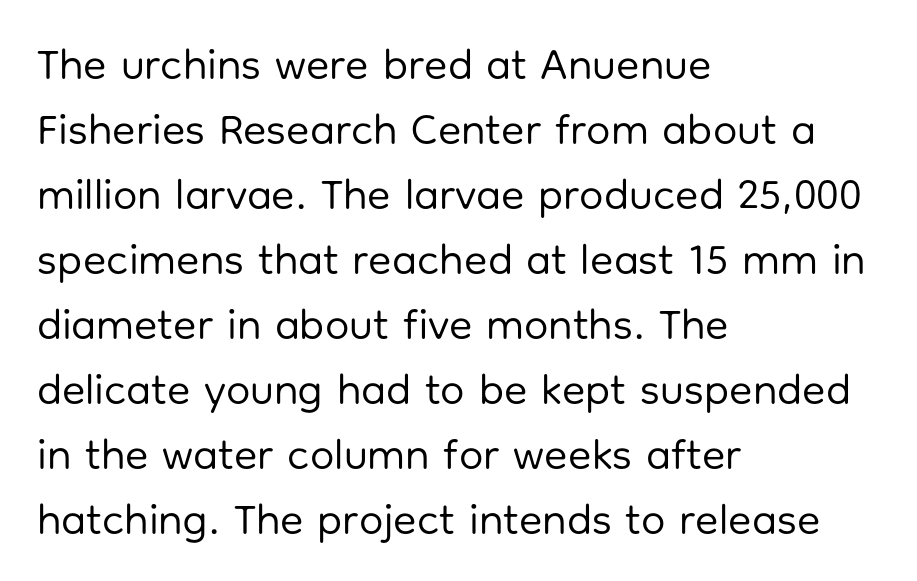
The image shows 43 px regular-weight sans-serif type, upright; set left-aligned, normal line spacing (1.51x), normal letter spacing, not underlined; low stroke contrast and a medium x-height.
